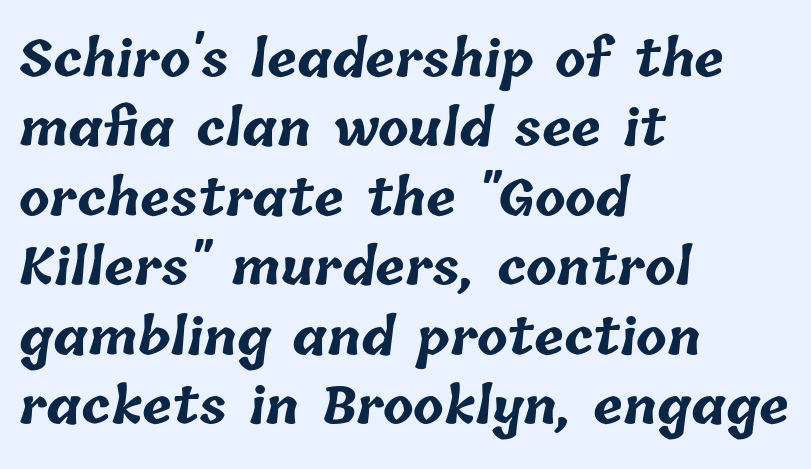
Vertically, the passage feels balanced, rows spaced as you'd expect. Students, this is bold: see how much ink each stroke carries. The zone under the glyphs is completely vacant. Tracking value appears to be zero — textbook default spacing. Where is the straight margin? On the left.
